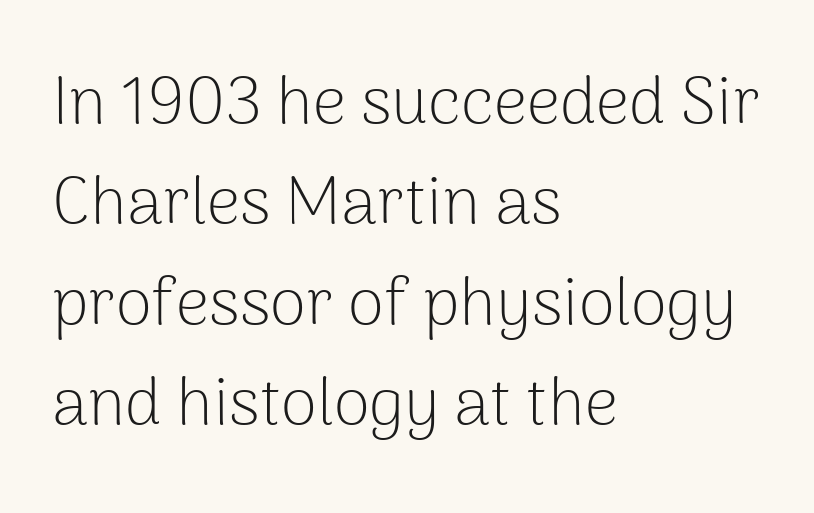
The image shows 66 px light sans-serif type, upright; set left-aligned, normal line spacing (1.52x), normal letter spacing, not underlined; low stroke contrast and a medium x-height.
